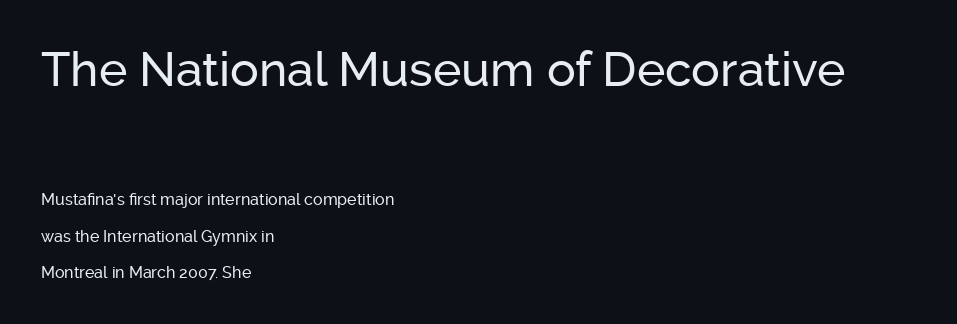
Q: Is the text italic (slanted)? A: No, it is upright.
Q: Is the typeface a serif or a sans-serif typeface? A: Sans-serif.
Q: Is the text underlined? A: No.
Q: How is the paragraph aligned? A: Left-aligned.
Q: Is the spacing between letters normal or unusually wide? A: Normal.
Q: Is the spacing between lines tight, normal or loose? A: Loose.
Q: Which block of text is set in a larger size, the first (top) or the second (bottom)? A: The first (top) one.
Q: Width (condensed, normal, or wide)? A: Normal.
Q: Stroke contrast? A: Low.
Q: x-height? A: Medium.
Q: Monospaced? A: No.
